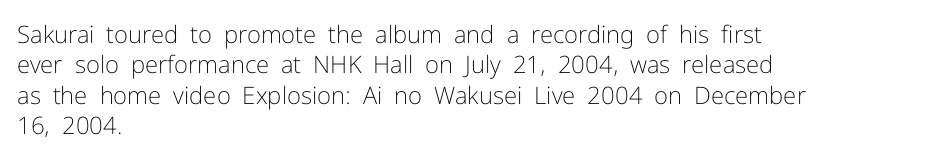
Q: Is the text bold? A: No.
Q: Is the text italic (slanted)? A: No, it is upright.
Q: Is the text underlined? A: No.
Q: How is the paragraph aligned? A: Left-aligned.
Q: Is the spacing between letters normal or unusually wide? A: Normal.
Q: Is the spacing between lines tight, normal or loose? A: Normal.
